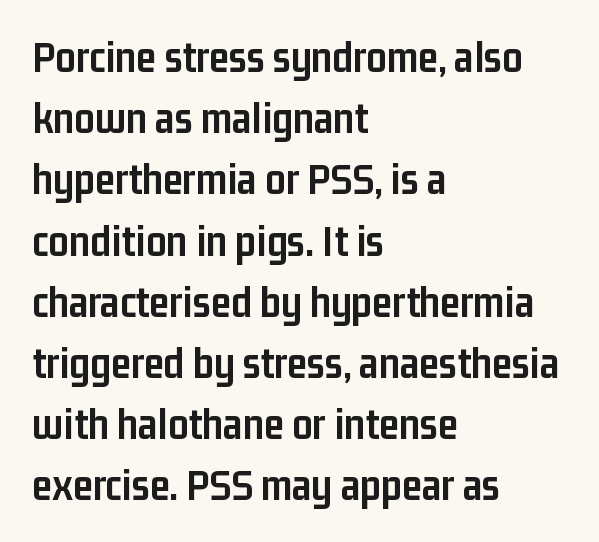
The image shows 45 px semibold, condensed sans-serif type, upright; set left-aligned, normal line spacing (1.36x), normal letter spacing, not underlined; low stroke contrast and a medium x-height.
